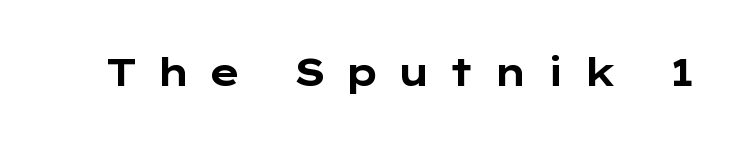
{"serif": "no", "italic": "no", "bold": "yes", "weight": "bold", "width": "wide", "stroke_contrast": "low", "x_height": "medium", "monospaced": "no", "underline": "no", "letter_spacing": "wide", "letter_spacing_em": 0.44, "glyph_px": 38}
